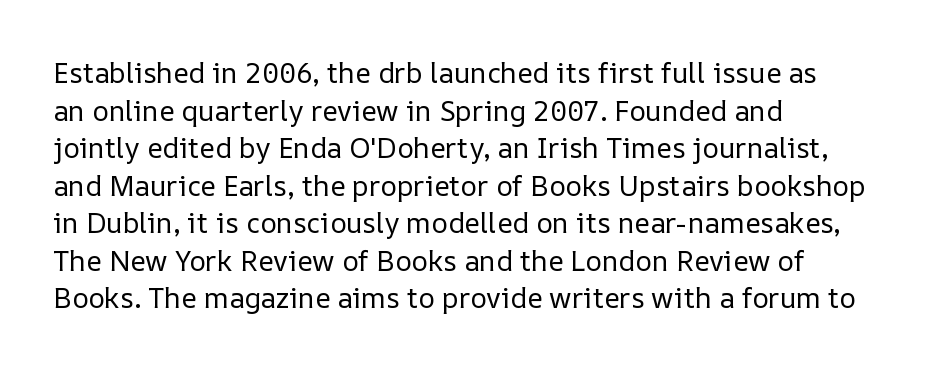
Q: Is the text bold? A: No.
Q: Is the text italic (slanted)? A: No, it is upright.
Q: Is the text underlined? A: No.
Q: How is the paragraph aligned? A: Left-aligned.
Q: Is the spacing between letters normal or unusually wide? A: Normal.
Q: Is the spacing between lines tight, normal or loose? A: Normal.
Q: Width (condensed, normal, or wide)? A: Normal.
Q: Stroke contrast? A: Low.
Q: x-height? A: Medium.
Q: Monospaced? A: No.
